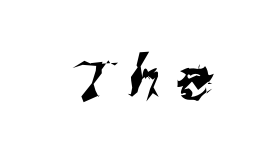
You can tell from the bare stems that sans-serif type was used. The letters advance in unequal steps, a hallmark of proportional type. No word sits above an underline. Tracking value appears strongly positive — letters spread wide.
